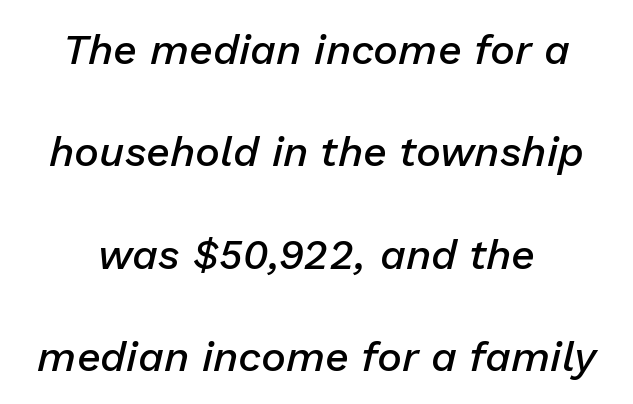
Q: Is the text bold? A: Semi-bold.
Q: Is the text italic (slanted)? A: Yes, it leans right by about 13 degrees.
Q: Is the text underlined? A: No.
Q: How is the paragraph aligned? A: Centered.
Q: Is the spacing between letters normal or unusually wide? A: Normal.
Q: Is the spacing between lines tight, normal or loose? A: Loose.
Q: Width (condensed, normal, or wide)? A: Normal.
Q: Stroke contrast? A: Low.
Q: x-height? A: Medium.
Q: Monospaced? A: No.
